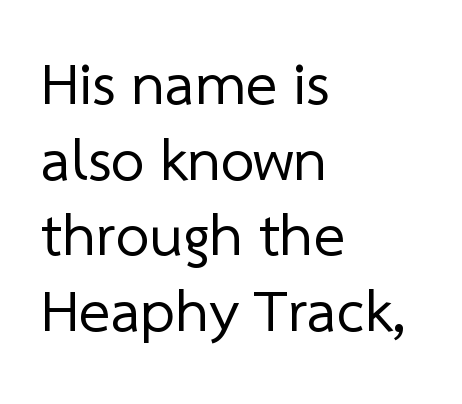
No heavy texture on the line: the type isn't bold. Quick note: underline off. Nobody touched the tracking dial on this one. How would I describe the line gaps? Plain and ordinary. This sample is left-justified, so line endings fall wherever the words run out. The typeface chosen for these lines omits serifs.
